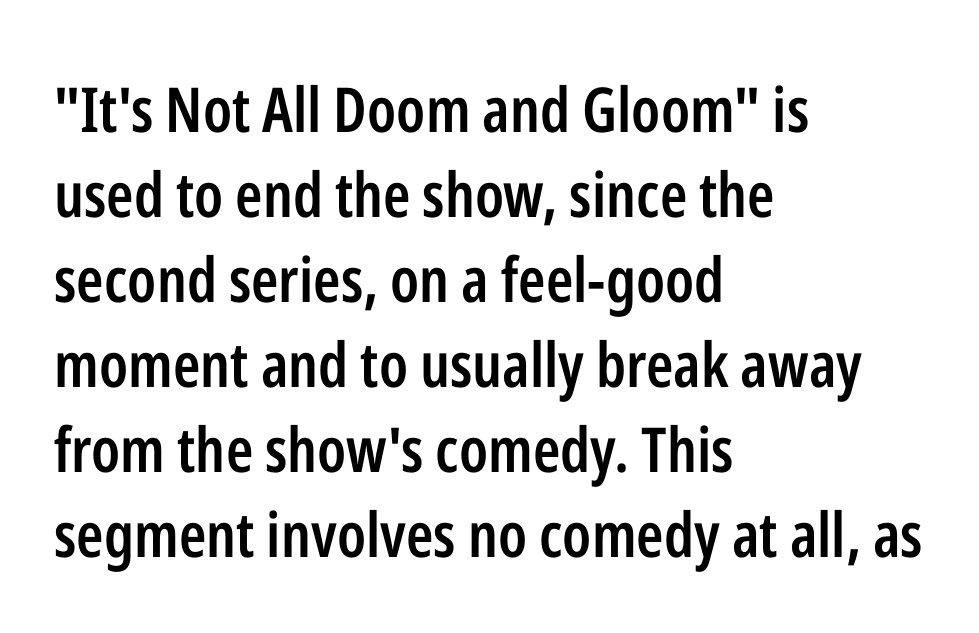
Inter-character spacing is left at the font's built-in metrics. The lines sit at an ordinary, default distance from one another. The font family rendered here belongs to the sans-serif group. These lines are rendered in a variable-pitch font.
